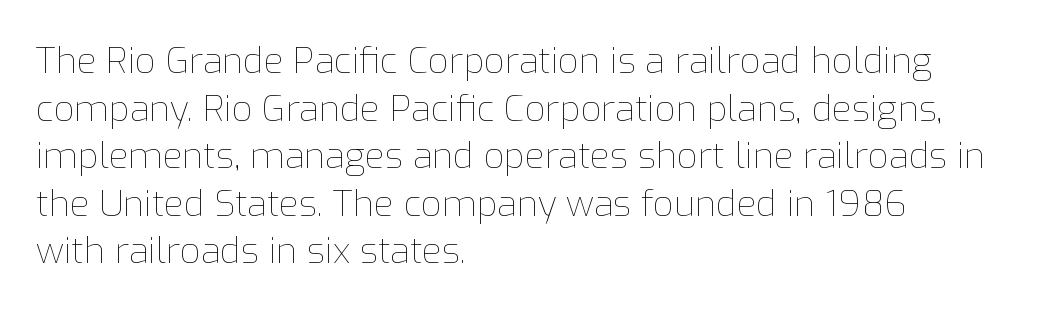
The baseline area is clear. On a weight scale, this lands at 450 or below. Normally led — the rows are evenly, conventionally spaced. Nothing unusual about the tracking: characters are spaced as the font intends.
